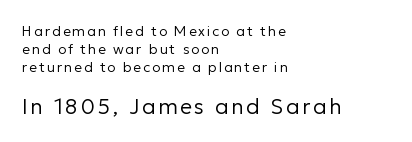
The image shows 21 px text type, upright; set left-aligned, normal line spacing (1.28x), not underlined; the second (bottom) block is 1.5x larger.
